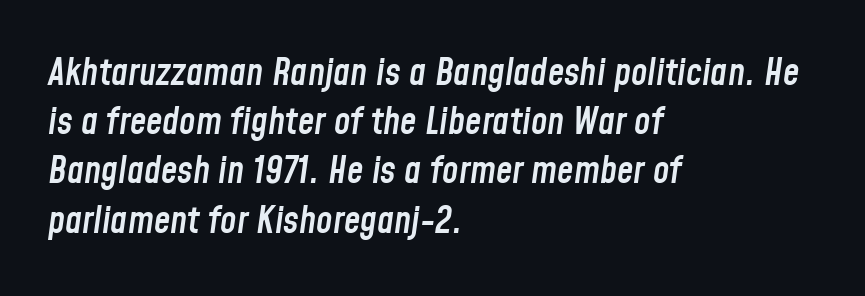
The passage shown is not underscored anywhere. I'd describe the lettering as semibold — firm but not a full bold. Default kerning and tracking; the words read as compact shapes. One glance says typical: line gaps are just what's usual.
